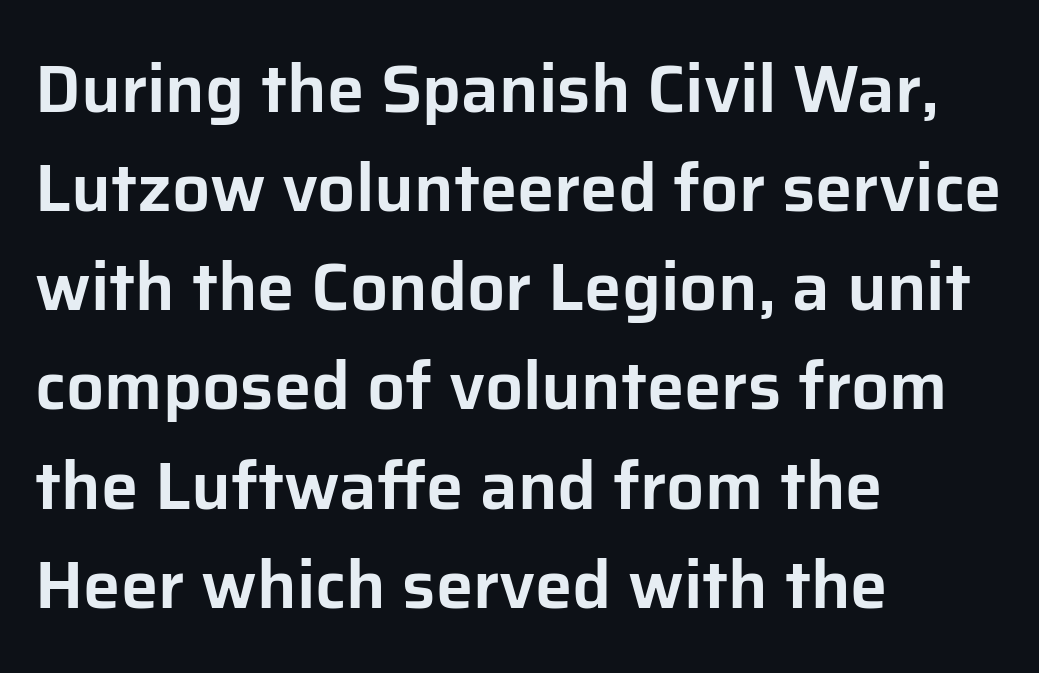
A student would call this left alignment; a typographer would say flush left, rag right. Ordinary non-slanted type is in use. Quick note: interline space is typical. The letters sit at their default tracking, neither squeezed nor spread.
